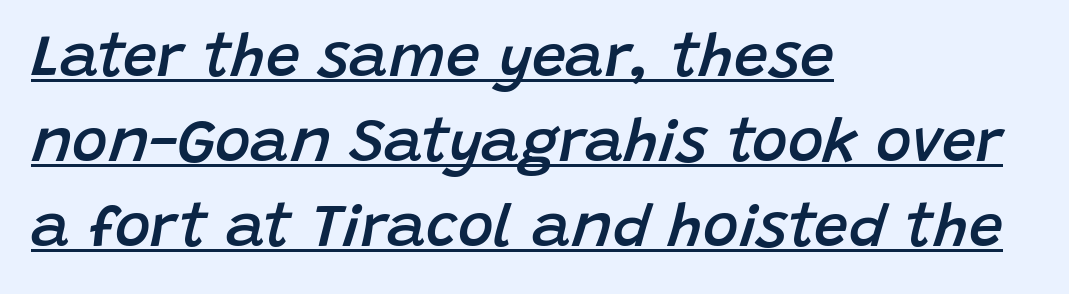
The image shows 61 px semibold type, italic (leaning right); set left-aligned, normal line spacing (1.39x), normal letter spacing, underlined; low stroke contrast and a large x-height.
